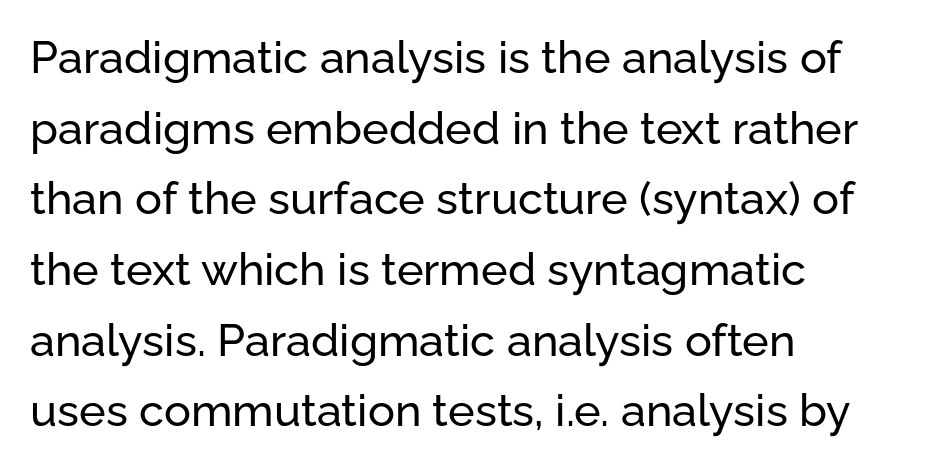
{"serif": "no", "italic": "no", "width": "normal", "stroke_contrast": "low", "x_height": "medium", "monospaced": "no", "underline": "no", "align": "left", "line_spacing": "normal", "line_spacing_ratio": 1.57, "letter_spacing": "normal", "letter_spacing_em": 0.0, "glyph_px": 45}
